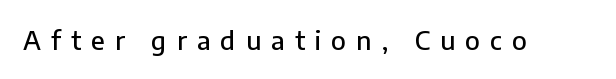
If you drew a line through each stem, it would be perfectly vertical. In terms of letterspacing, this is a distinctly airy, spread setting. Honestly, there is no underline to notice here at all.
